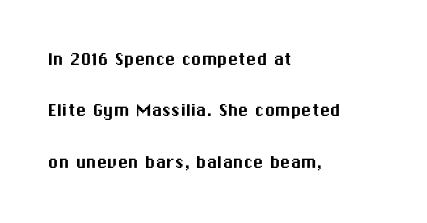
{"italic": "no", "underline": "no", "align": "left", "line_spacing": "loose", "line_spacing_ratio": 2.45, "letter_spacing": "normal", "letter_spacing_em": 0.0, "glyph_px": 21}
